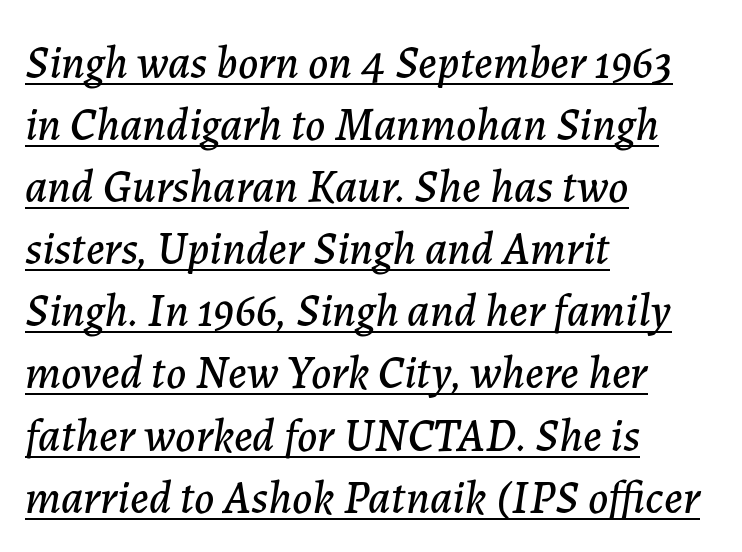
Q: Is the text italic (slanted)? A: Yes, it leans right by about 7 degrees.
Q: Is the text underlined? A: Yes.
Q: How is the paragraph aligned? A: Left-aligned.
Q: Is the spacing between letters normal or unusually wide? A: Normal.
Q: Is the spacing between lines tight, normal or loose? A: Normal.
Q: Width (condensed, normal, or wide)? A: Normal.
Q: Stroke contrast? A: Low.
Q: x-height? A: Medium.
Q: Monospaced? A: No.
